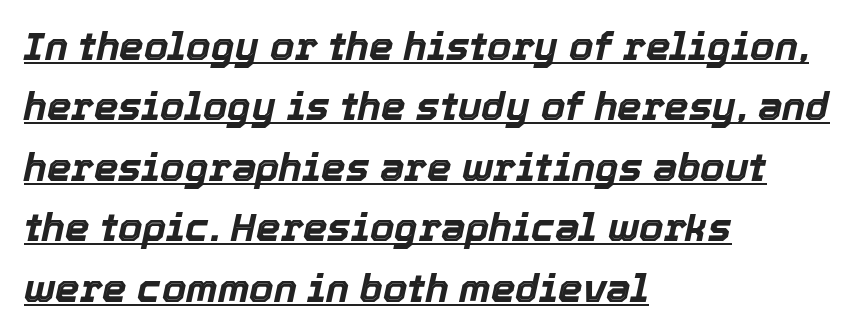
{"italic": "yes", "lean": "right", "slant_degrees": 12, "bold": "yes", "weight": "bold", "width": "normal", "x_height": "medium", "monospaced": "no", "underline": "yes", "align": "left", "line_spacing": "normal", "line_spacing_ratio": 1.55, "letter_spacing": "normal", "letter_spacing_em": 0.0, "glyph_px": 39}
